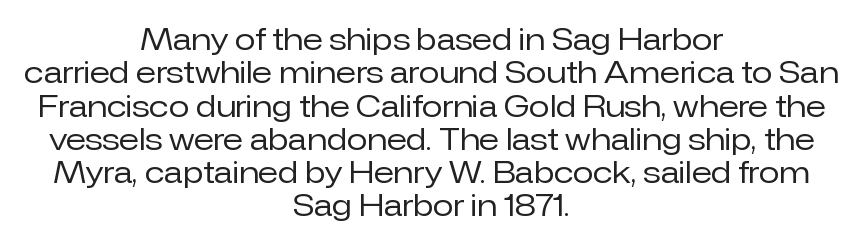
Glyph-to-glyph distance matches everyday printed text. Reading down the block, each line starts at a different indent, mirrored at its end. Nope, no serifs anywhere on these letters. One glance says dense: line gaps are narrower than usual. Style check: upright.
